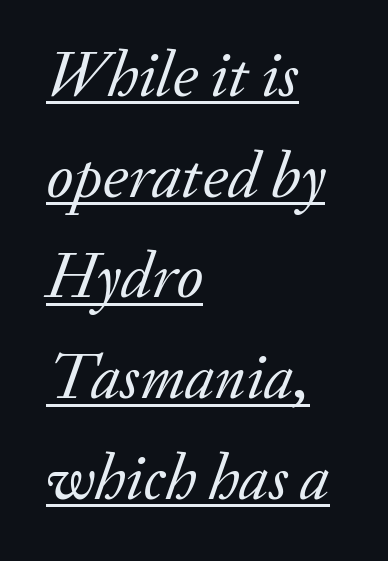
The passage shown is underscored from start to finish. Ink coverage per letter is moderate at most. The leading is moderate, giving the passage an even texture. Serif or sans? Serif — the stroke terminals have little feet. Notice how the passage keeps a crisp vertical edge on the left only. No extra tracking has been applied to these lines.
